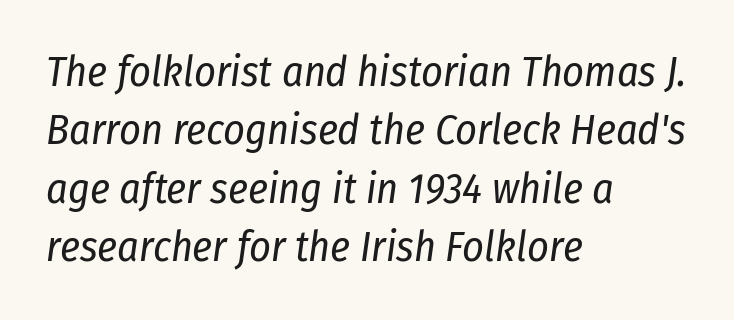
You can tell it's italic because the verticals aren't actually vertical. This sample has the flowing, uneven cadence of proportional lettering. Check under the words: just untouched page. Stems and bowls with no extra thickness — not bold.
